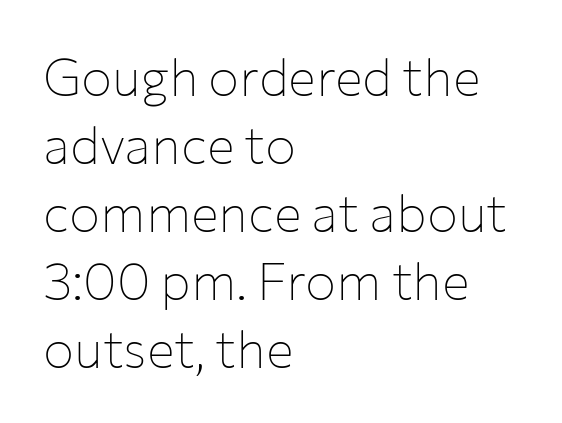
{"serif": "no", "italic": "no", "bold": "no", "weight": "thin", "width": "normal", "stroke_contrast": "low", "x_height": "medium", "monospaced": "no", "underline": "no", "align": "left", "line_spacing": "normal", "line_spacing_ratio": 1.31, "letter_spacing": "normal", "letter_spacing_em": 0.0, "glyph_px": 52}
